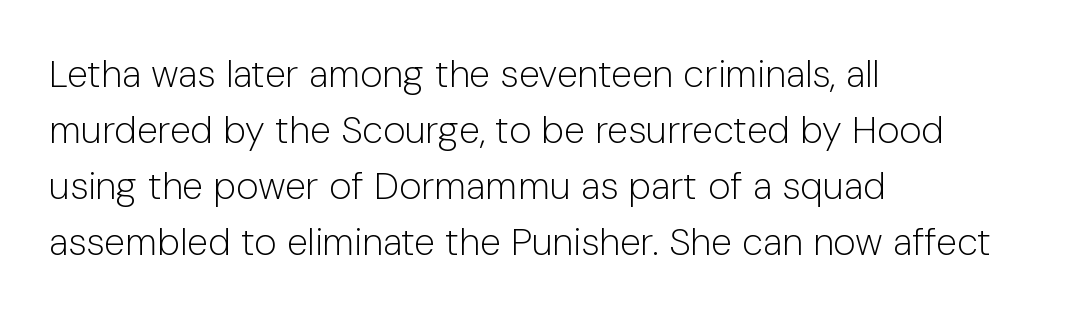
{"serif": "no", "italic": "no", "bold": "no", "weight": "light", "width": "normal", "stroke_contrast": "low", "x_height": "medium", "monospaced": "no", "underline": "no", "align": "left", "line_spacing": "normal", "line_spacing_ratio": 1.47, "letter_spacing": "normal", "letter_spacing_em": 0.0, "glyph_px": 38}
